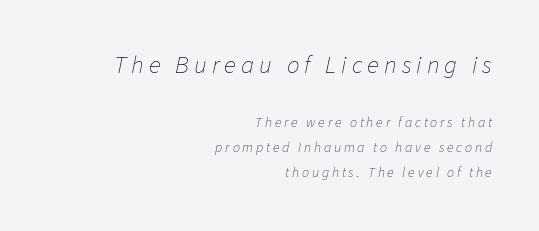
The image shows 25 px text type, italic (leaning right); set right-aligned, line spacing 1.8x, unusually wide letter spacing (+0.2 em), not underlined; the first (top) block is 1.79x larger.
